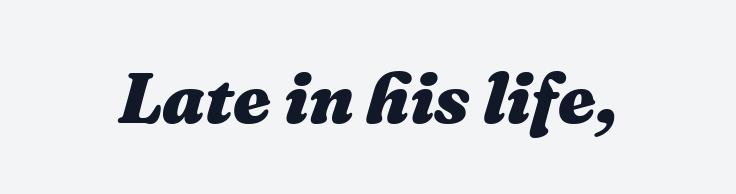
Q: Is the text bold? A: Yes.
Q: Is the text italic (slanted)? A: Yes, it leans right by about 16 degrees.
Q: Is the text underlined? A: No.
Q: Is the spacing between letters normal or unusually wide? A: Normal.
Q: Width (condensed, normal, or wide)? A: Normal.
Q: Stroke contrast? A: Medium.
Q: x-height? A: Medium.
Q: Monospaced? A: No.
